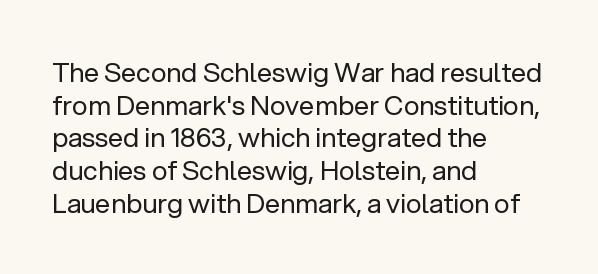
The image shows 27 px text type, upright; set left-aligned, line spacing 1.21x, normal letter spacing, not underlined.
